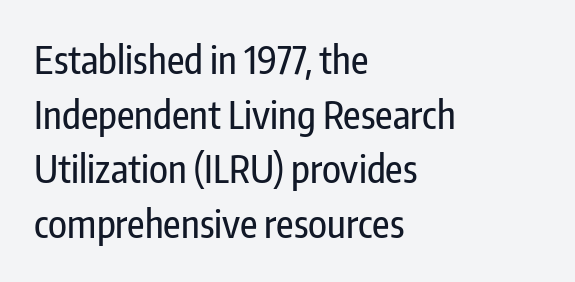
The image shows 38 px condensed sans-serif type, upright; set left-aligned, normal line spacing (1.44x), normal letter spacing, not underlined; low stroke contrast and a medium x-height.
